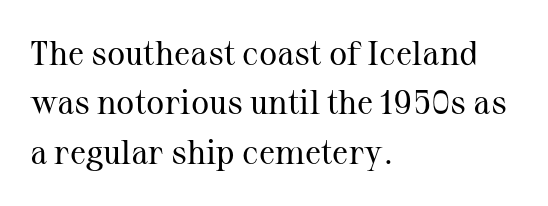
Proportional: the letters do not fall into vertical columns. In terms of letterform style, serifs are clearly present. Unlike italic type, these characters show no tilt at all. Interline gaps are of average width in this sample. The letterforms sit shoulder to shoulder at normal distance. The typesetting does not lean heavy: it is not bold.
